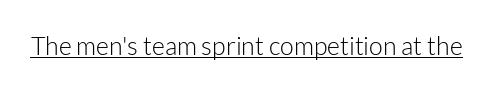
The letterforms sit at book weight or below. Posture: upright roman. Here the glyphs are tracked normally, forming tight word shapes. The words here are underlined.
